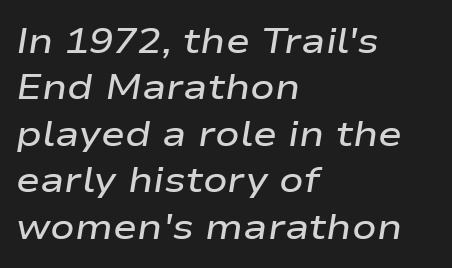
The designer left line spacing at the default. Weight check: semibold — heavier than regular, not quite bold. The lines in this sample share a left origin and differ only in where they stop. The rendering applies a slant to the glyphs.
